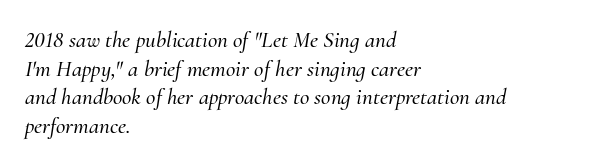
The image shows 23 px text type, italic (leaning right); set left-aligned, line spacing 1.24x, normal letter spacing, not underlined.
